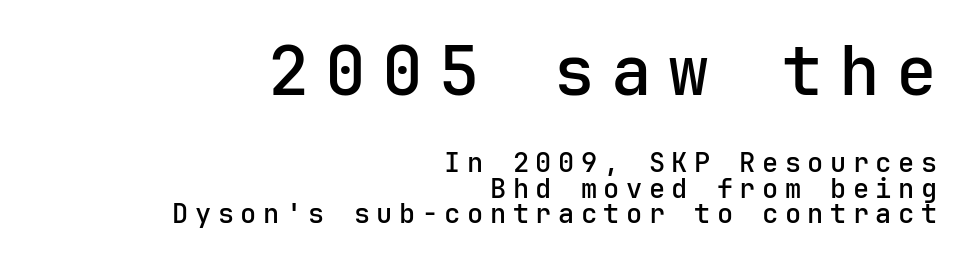
Q: Is the text bold? A: Semi-bold.
Q: Is the text italic (slanted)? A: No, it is upright.
Q: Is the typeface a serif or a sans-serif typeface? A: Sans-serif.
Q: Is the text underlined? A: No.
Q: How is the paragraph aligned? A: Right-aligned.
Q: Is the spacing between letters normal or unusually wide? A: Unusually wide.
Q: Is the spacing between lines tight, normal or loose? A: Tight.
Q: Which block of text is set in a larger size, the first (top) or the second (bottom)? A: The first (top) one.
Q: Width (condensed, normal, or wide)? A: Normal.
Q: Stroke contrast? A: Low.
Q: x-height? A: Medium.
